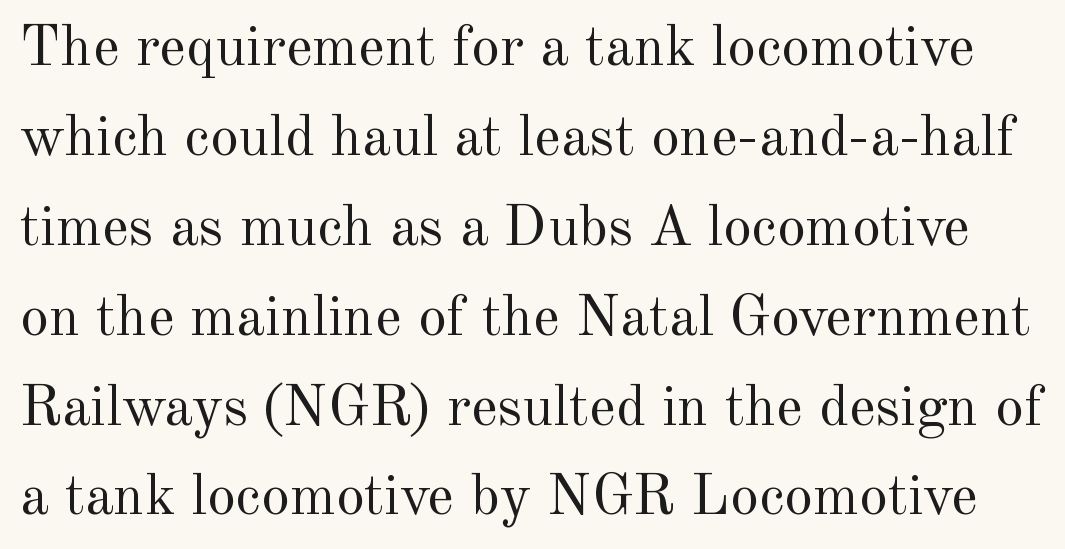
{"serif": "yes", "italic": "no", "bold": "no", "weight": "regular", "width": "normal", "x_height": "small", "monospaced": "no", "underline": "no", "line_spacing": "normal", "line_spacing_ratio": 1.55, "letter_spacing": "normal", "letter_spacing_em": 0.0, "glyph_px": 58}
